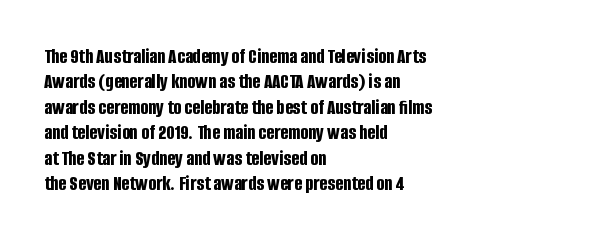
{"italic": "no", "bold": "yes", "underline": "no", "align": "left", "line_spacing_ratio": 1.21, "letter_spacing": "normal", "letter_spacing_em": 0.0, "glyph_px": 21}
